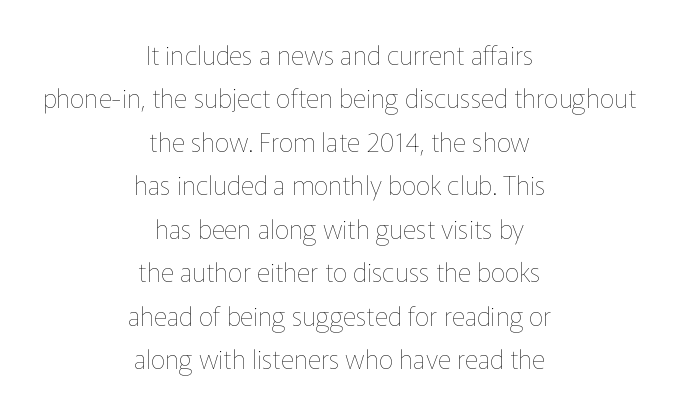
The image shows 26 px text type, upright; set centered, normal line spacing (1.67x), normal letter spacing, not underlined.
